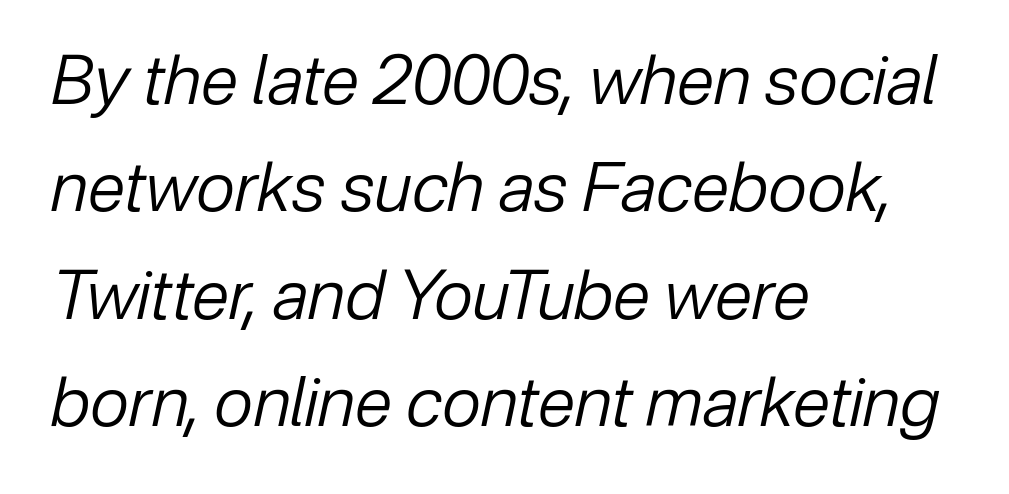
A typesetter would call this proportional, since set widths differ per character. Compared with typical body copy, the letter spacing here is the same. Reading down the column, the eye jumps a familiar distance to each next line. Each row of text sits above clean, open space. Leftover space on each line is placed entirely after the last word. The cut favours lightness, reaching ordinary text weight at its darkest.
